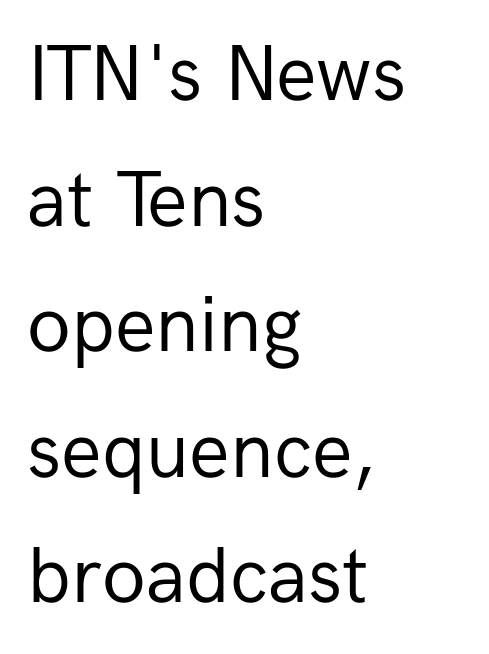
The image shows 80 px regular-weight sans-serif type, upright; set left-aligned, normal line spacing (1.57x), normal letter spacing, not underlined; low stroke contrast and a medium x-height.
